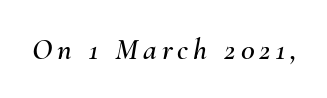
{"italic": "yes", "lean": "right", "slant_degrees": 10, "width": "normal", "stroke_contrast": "medium", "x_height": "small", "monospaced": "no", "underline": "no", "glyph_px": 31}
